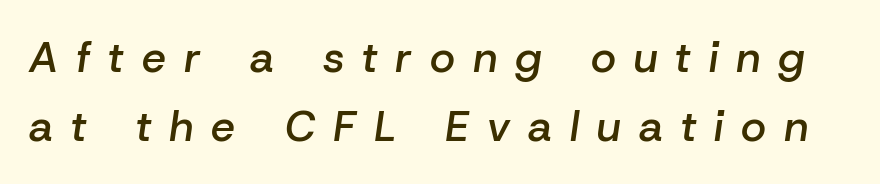
Q: Is the text bold? A: Semi-bold.
Q: Is the text italic (slanted)? A: Yes, it leans right by about 8 degrees.
Q: Is the text underlined? A: No.
Q: Is the spacing between letters normal or unusually wide? A: Unusually wide.
Q: Is the spacing between lines tight, normal or loose? A: Normal.
Q: Width (condensed, normal, or wide)? A: Normal.
Q: Stroke contrast? A: Low.
Q: x-height? A: Medium.
Q: Monospaced? A: No.
